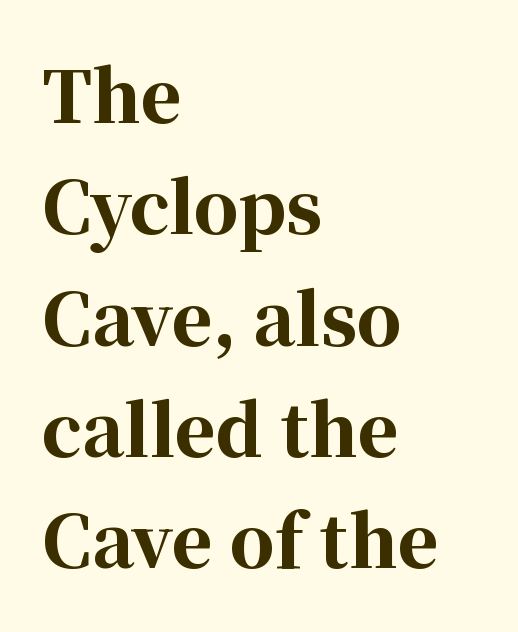
Q: Is the text bold? A: Yes.
Q: Is the text italic (slanted)? A: No, it is upright.
Q: Is the typeface a serif or a sans-serif typeface? A: Serif.
Q: Is the text underlined? A: No.
Q: How is the paragraph aligned? A: Left-aligned.
Q: Is the spacing between letters normal or unusually wide? A: Normal.
Q: Is the spacing between lines tight, normal or loose? A: Normal.
Q: Width (condensed, normal, or wide)? A: Normal.
Q: Stroke contrast? A: High.
Q: x-height? A: Medium.
Q: Monospaced? A: No.
